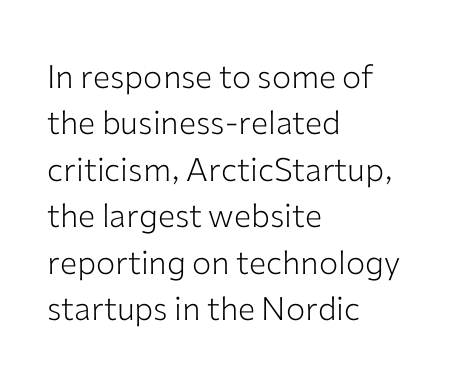
The image shows 32 px light sans-serif type, upright; set left-aligned, normal line spacing (1.45x), normal letter spacing, not underlined; low stroke contrast and a medium x-height.
